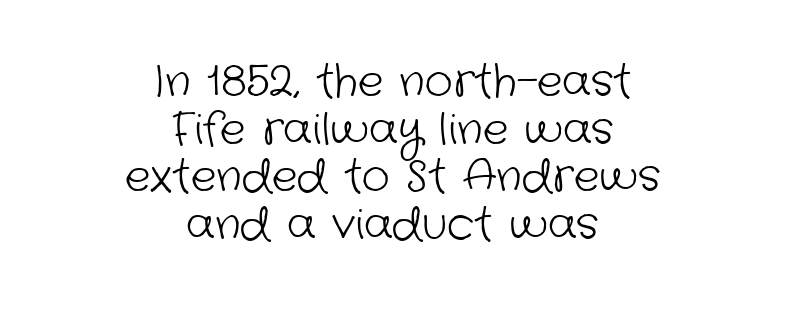
Words float on clear page, feet unadorned. The rendering uses natural spacing where letterforms have individual widths. These lines are centered, leaving both edges ragged. Stroke mass is kept to a normal reading level or below.
